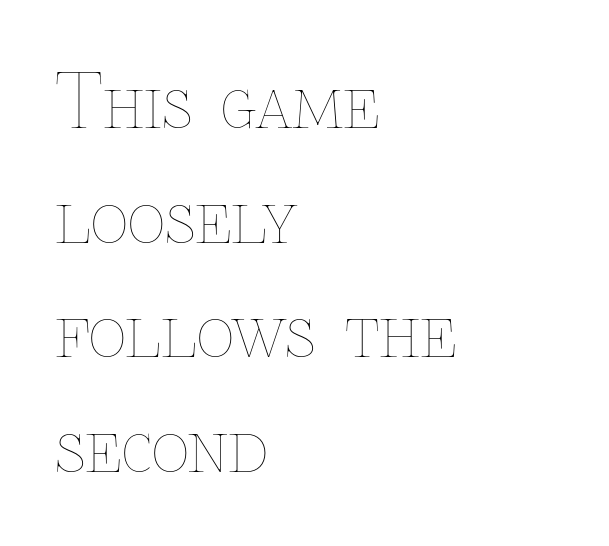
Beneath every word, the page is bare. Counters stay open thanks to moderate or lighter strokes. Italic? Not at all — the glyphs are vertical. The horizontal fit of the characters is conventional and even.
